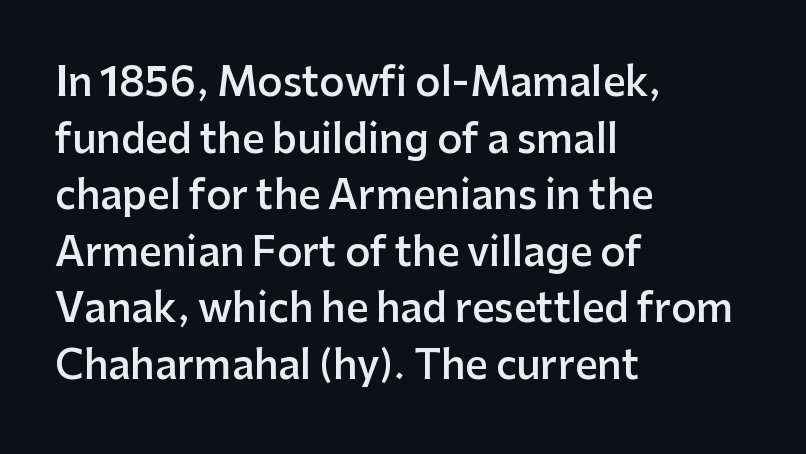
Q: Is the text bold? A: Semi-bold.
Q: Is the text italic (slanted)? A: No, it is upright.
Q: Is the typeface a serif or a sans-serif typeface? A: Sans-serif.
Q: Is the text underlined? A: No.
Q: How is the paragraph aligned? A: Left-aligned.
Q: Is the spacing between letters normal or unusually wide? A: Normal.
Q: Is the spacing between lines tight, normal or loose? A: Normal.
Q: Width (condensed, normal, or wide)? A: Normal.
Q: Stroke contrast? A: Low.
Q: x-height? A: Medium.
Q: Monospaced? A: No.
